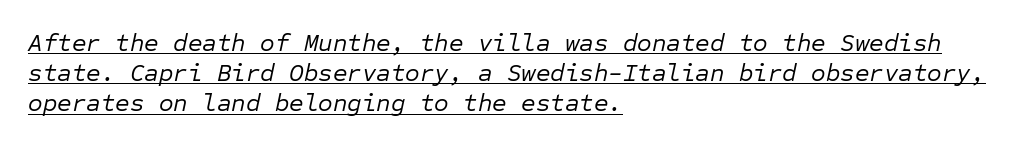
The image shows 25 px text type, italic (leaning right); set left-aligned, line spacing 1.21x, normal letter spacing, underlined.
